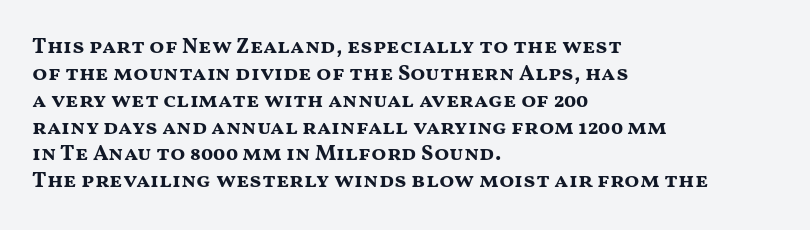
The image shows 22 px bold type, upright; set left-aligned, line spacing 1.22x, normal letter spacing, not underlined.
